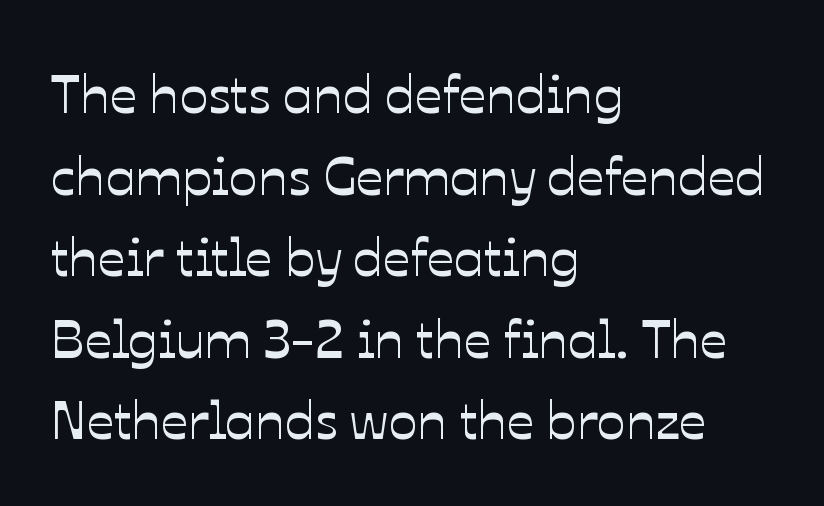
Q: Is the text italic (slanted)? A: No, it is upright.
Q: Is the text underlined? A: No.
Q: How is the paragraph aligned? A: Left-aligned.
Q: Is the spacing between letters normal or unusually wide? A: Normal.
Q: Is the spacing between lines tight, normal or loose? A: Normal.
Q: Width (condensed, normal, or wide)? A: Normal.
Q: Stroke contrast? A: Low.
Q: x-height? A: Medium.
Q: Monospaced? A: No.
